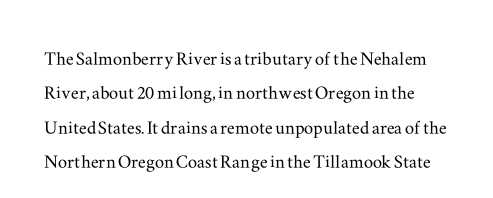
The image shows 23 px text type, upright; set normal line spacing (1.49x), normal letter spacing, not underlined.
